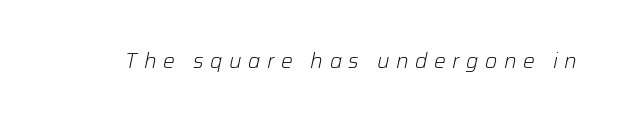
The image shows 21 px text type, italic (leaning right); set unusually wide letter spacing (+0.31 em), not underlined.
